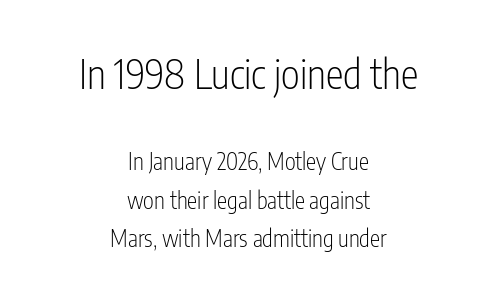
Q: Is the text bold? A: No.
Q: Is the text italic (slanted)? A: No, it is upright.
Q: Is the typeface a serif or a sans-serif typeface? A: Sans-serif.
Q: Is the text underlined? A: No.
Q: How is the paragraph aligned? A: Centered.
Q: Is the spacing between letters normal or unusually wide? A: Normal.
Q: Is the spacing between lines tight, normal or loose? A: Normal.
Q: Which block of text is set in a larger size, the first (top) or the second (bottom)? A: The first (top) one.
Q: Width (condensed, normal, or wide)? A: Condensed.
Q: Stroke contrast? A: Low.
Q: x-height? A: Medium.
Q: Monospaced? A: No.
